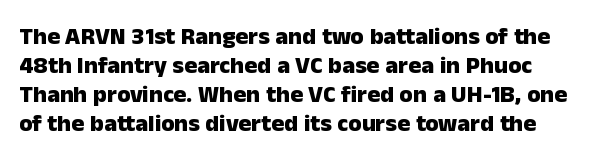
{"italic": "no", "bold": "yes", "underline": "no", "line_spacing_ratio": 1.21, "letter_spacing": "normal", "letter_spacing_em": 0.0, "glyph_px": 24}
